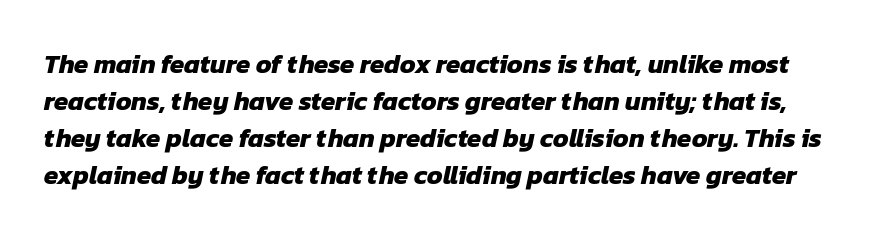
{"bold": "yes", "underline": "no", "line_spacing": "normal", "line_spacing_ratio": 1.42, "letter_spacing": "normal", "letter_spacing_em": 0.0, "glyph_px": 26}
